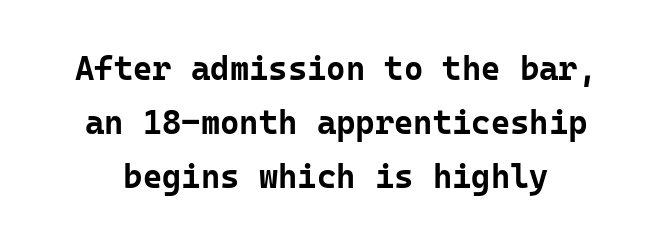
{"serif": "no", "italic": "no", "bold": "yes", "weight": "bold", "width": "normal", "stroke_contrast": "low", "x_height": "medium", "monospaced": "yes", "underline": "no", "line_spacing": "normal", "line_spacing_ratio": 1.64, "letter_spacing": "normal", "letter_spacing_em": 0.0, "glyph_px": 33}
